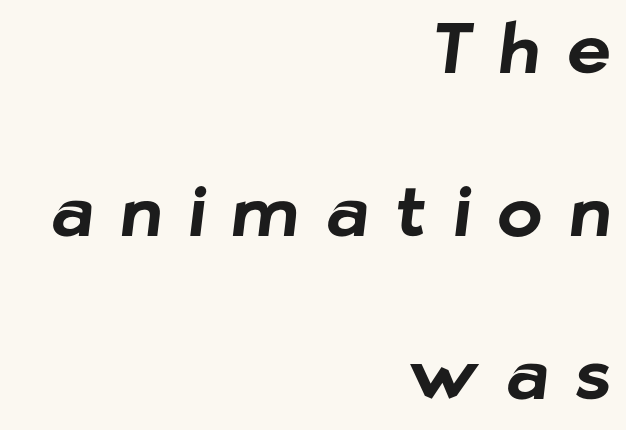
Q: Is the text bold? A: Yes.
Q: Is the typeface a serif or a sans-serif typeface? A: Sans-serif.
Q: Is the text underlined? A: No.
Q: How is the paragraph aligned? A: Right-aligned.
Q: Is the spacing between letters normal or unusually wide? A: Unusually wide.
Q: Is the spacing between lines tight, normal or loose? A: Loose.
Q: Width (condensed, normal, or wide)? A: Normal.
Q: Stroke contrast? A: Low.
Q: x-height? A: Medium.
Q: Monospaced? A: No.
